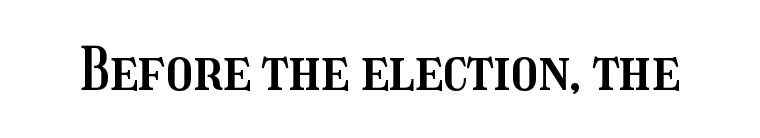
{"italic": "no", "width": "condensed", "stroke_contrast": "medium", "x_height": "medium", "monospaced": "no", "underline": "no", "letter_spacing": "normal", "letter_spacing_em": 0.0, "glyph_px": 60}
